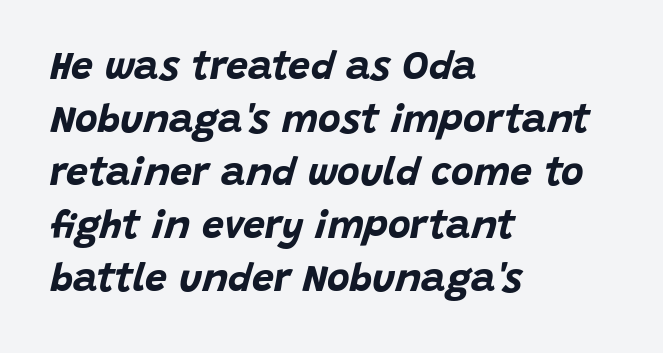
{"italic": "yes", "lean": "right", "slant_degrees": 15, "bold": "yes", "weight": "bold", "width": "normal", "stroke_contrast": "low", "x_height": "large", "monospaced": "no", "underline": "no", "align": "left", "line_spacing": "normal", "line_spacing_ratio": 1.36, "letter_spacing": "normal", "letter_spacing_em": 0.0, "glyph_px": 39}
